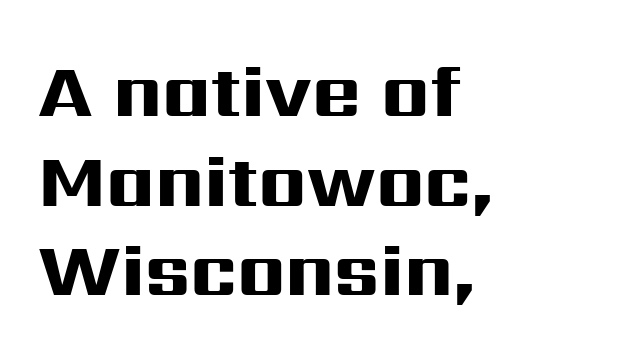
Q: Is the text bold? A: Yes.
Q: Is the text italic (slanted)? A: No, it is upright.
Q: Is the typeface a serif or a sans-serif typeface? A: Sans-serif.
Q: Is the text underlined? A: No.
Q: How is the paragraph aligned? A: Left-aligned.
Q: Is the spacing between letters normal or unusually wide? A: Normal.
Q: Width (condensed, normal, or wide)? A: Wide.
Q: Stroke contrast? A: High.
Q: x-height? A: Medium.
Q: Monospaced? A: No.
